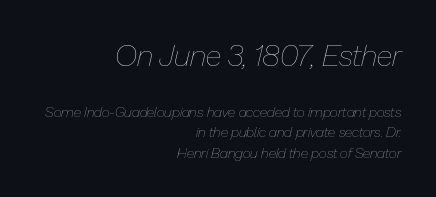
Between one letter and the next there's only the usual sliver of space. Notice how the passage keeps a crisp vertical edge on the right only. Stems and bowls with no extra thickness — not bold. Plain, unruled lines of type.
